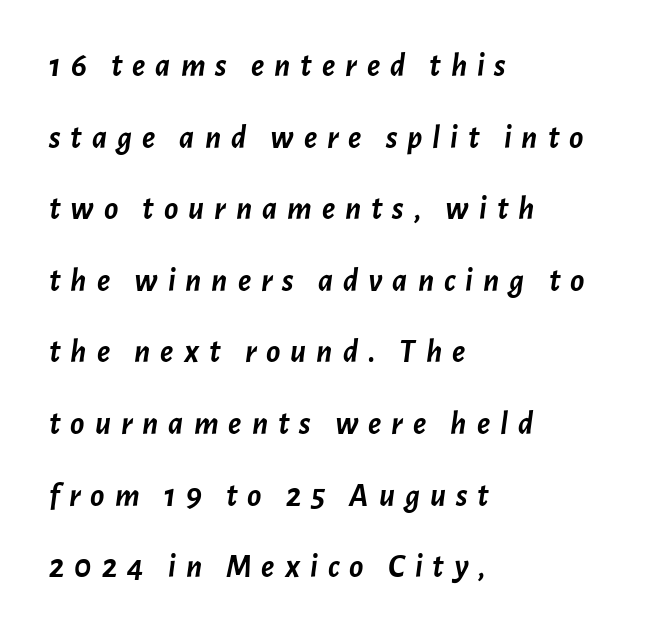
Does the copy run flush right? No — it runs flush left. Proportional: the letters do not fall into vertical columns. Regarding leading, the lines here are spaced well apart. The passage shown has open, widely tracked lettering throughout. The space beneath each line is pristine and unruled.
